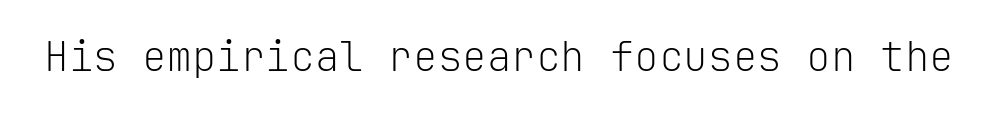
Stems and bowls with no extra thickness — not bold. Fixed-width glyphs throughout — classic coding-font behaviour. Are there feet on the stems? There aren't — it's a sans. The foot of each line stays bare and open.
